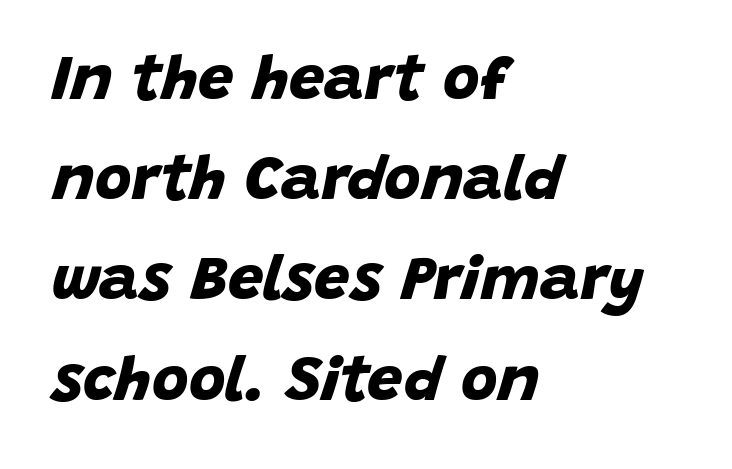
The rendering uses a moderate line-height, typical for paragraphs. This is sans-serif lettering, the kind often seen on screens and signage. Characters follow at the spacing the type designer built in. Honestly, there is no underline to notice here at all. The face used here is proportionally spaced, like ordinary book or web type. Each line starts at the same left margin while the right side varies.
